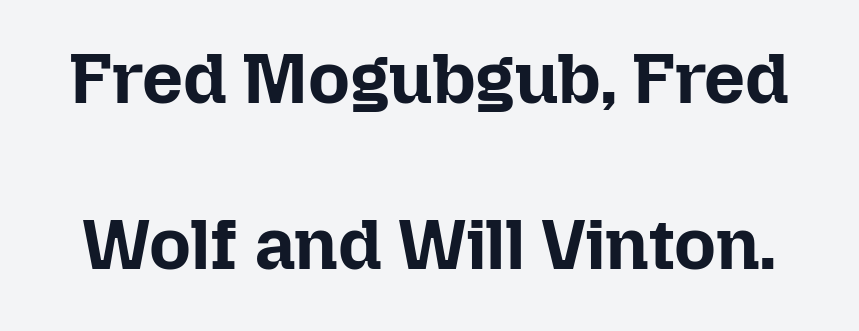
The image shows 72 px bold type, upright; set loose line spacing (2.3x), normal letter spacing, not underlined; low stroke contrast and a medium x-height.
